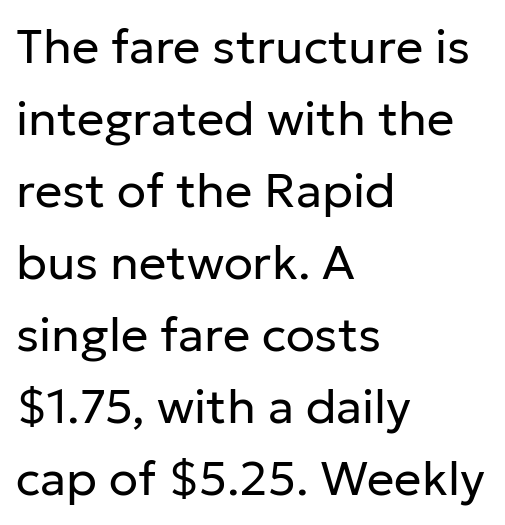
The image shows 48 px regular-weight sans-serif type, upright; set left-aligned, normal line spacing (1.5x), normal letter spacing, not underlined; low stroke contrast and a medium x-height.
